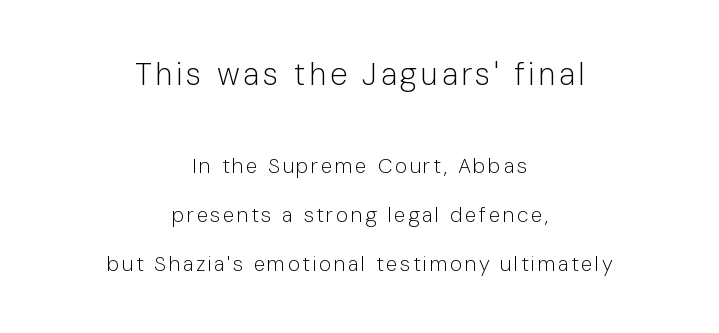
Q: Is the text bold? A: No.
Q: Is the text italic (slanted)? A: No, it is upright.
Q: Is the typeface a serif or a sans-serif typeface? A: Sans-serif.
Q: Is the text underlined? A: No.
Q: How is the paragraph aligned? A: Centered.
Q: Is the spacing between lines tight, normal or loose? A: Loose.
Q: Which block of text is set in a larger size, the first (top) or the second (bottom)? A: The first (top) one.
Q: Width (condensed, normal, or wide)? A: Normal.
Q: Stroke contrast? A: Low.
Q: x-height? A: Medium.
Q: Monospaced? A: No.
